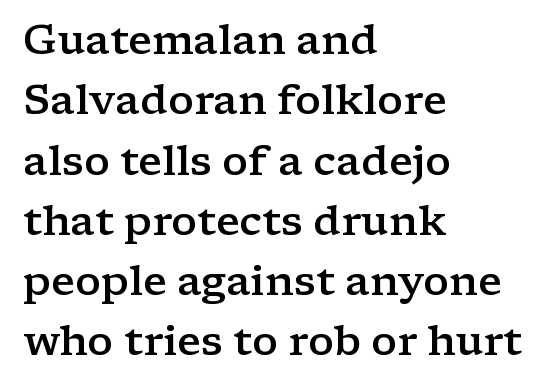
The image shows 41 px semibold, wide serif type, upright; set left-aligned, normal line spacing (1.47x), normal letter spacing, not underlined; low stroke contrast and a medium x-height.
